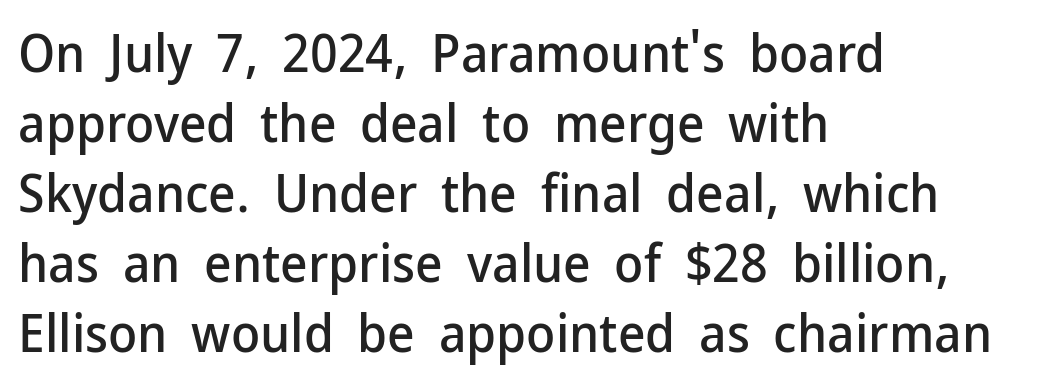
{"serif": "no", "italic": "no", "width": "normal", "stroke_contrast": "low", "x_height": "medium", "monospaced": "no", "underline": "no", "align": "left", "line_spacing": "normal", "line_spacing_ratio": 1.32, "letter_spacing": "normal", "letter_spacing_em": 0.0, "glyph_px": 53}
